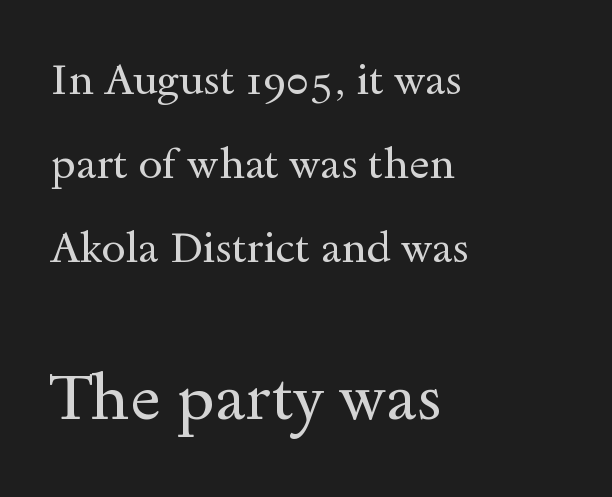
Q: Is the text bold? A: No.
Q: Is the text italic (slanted)? A: No, it is upright.
Q: Is the typeface a serif or a sans-serif typeface? A: Serif.
Q: Is the text underlined? A: No.
Q: How is the paragraph aligned? A: Left-aligned.
Q: Is the spacing between letters normal or unusually wide? A: Normal.
Q: Is the spacing between lines tight, normal or loose? A: Loose.
Q: Which block of text is set in a larger size, the first (top) or the second (bottom)? A: The second (bottom) one.
Q: Width (condensed, normal, or wide)? A: Wide.
Q: x-height? A: Small.
Q: Monospaced? A: No.
